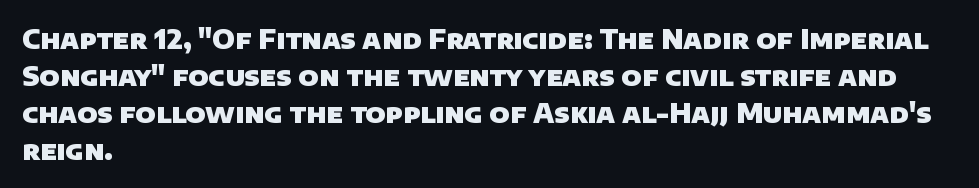
The image shows 26 px bold type; set left-aligned, normal line spacing (1.42x), normal letter spacing, not underlined.
